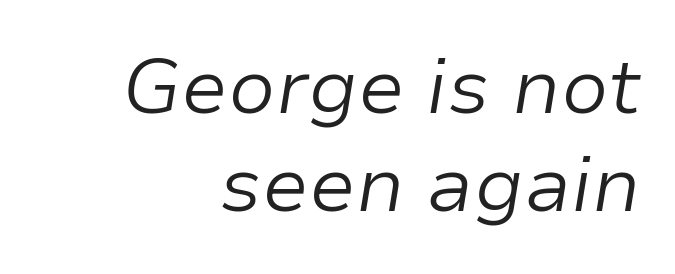
Q: Is the text bold? A: No.
Q: Is the text italic (slanted)? A: Yes, it leans right by about 9 degrees.
Q: Is the text underlined? A: No.
Q: How is the paragraph aligned? A: Right-aligned.
Q: Is the spacing between letters normal or unusually wide? A: Normal.
Q: Is the spacing between lines tight, normal or loose? A: Normal.
Q: Width (condensed, normal, or wide)? A: Normal.
Q: Stroke contrast? A: Low.
Q: x-height? A: Medium.
Q: Monospaced? A: No.
